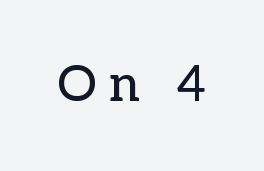
The image shows 50 px serif type, upright; set unusually wide letter spacing (+0.24 em), not underlined; low stroke contrast and a medium x-height.
